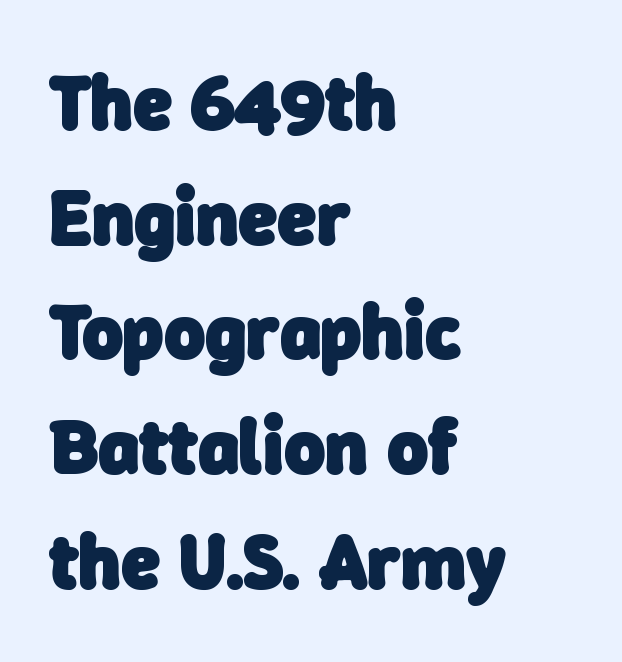
Leading matches the norm, producing a regular column. This sample is left-justified, so line endings fall wherever the words run out. Do the characters align in a grid? No, the font is proportional. Nobody touched the tracking dial on this one. Each row of text sits above clean, open space. The rendering uses a bold face; every stroke is thick and dark.
